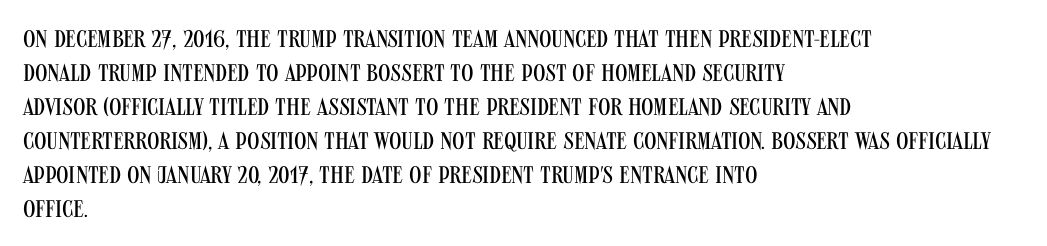
{"italic": "no", "bold": "no", "underline": "no", "align": "left", "line_spacing": "normal", "line_spacing_ratio": 1.42, "letter_spacing": "normal", "letter_spacing_em": 0.0, "glyph_px": 24}
